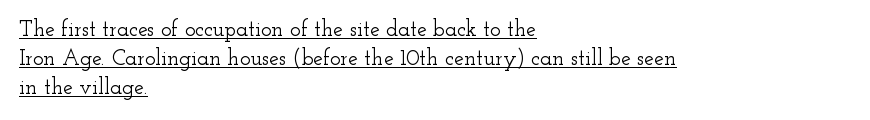
Q: Is the text italic (slanted)? A: No, it is upright.
Q: Is the text underlined? A: Yes.
Q: How is the paragraph aligned? A: Left-aligned.
Q: Is the spacing between letters normal or unusually wide? A: Normal.
Q: Is the spacing between lines tight, normal or loose? A: Normal.
